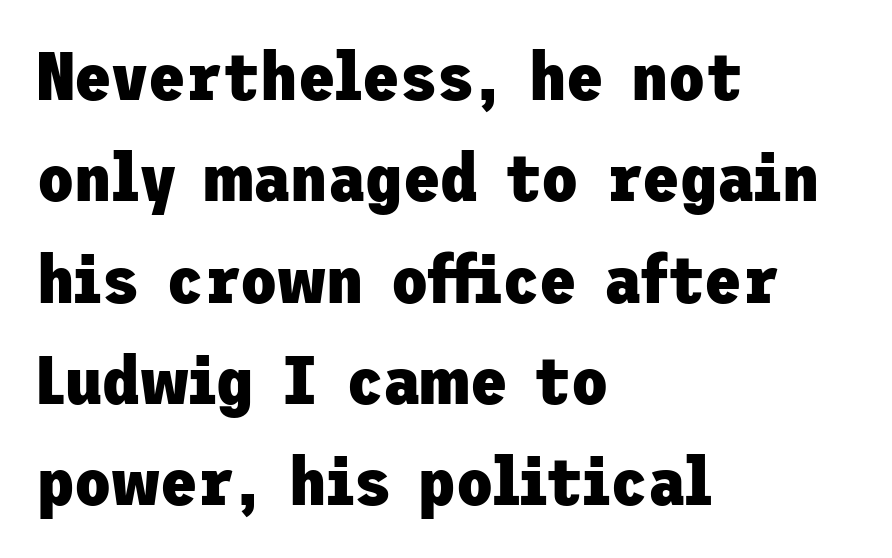
Descenders hang freely into open space. Tracking here is standard; glyphs follow each other at the usual distance. A full-strength bold gives these letters their thick strokes. One-word summary of the alignment: left. The lettering stays uniformly vertical, giving the passage a roman look.
